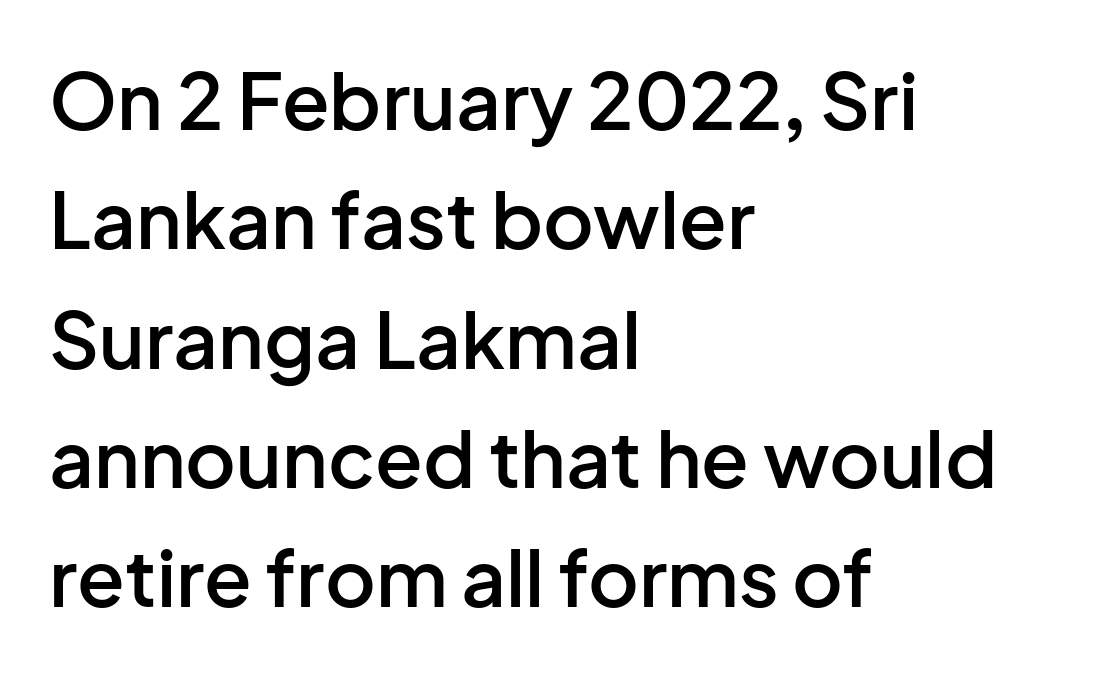
The image shows 78 px semibold sans-serif type, upright; set left-aligned, normal line spacing (1.53x), normal letter spacing, not underlined; low stroke contrast and a medium x-height.
